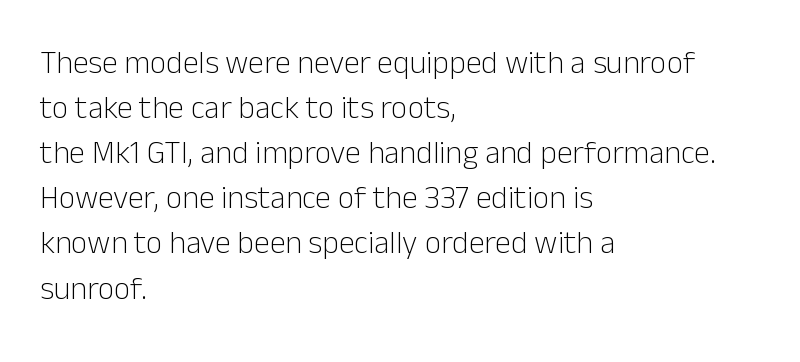
The compositor pushed each line to the left boundary. Stems here are at most as thick as an everyday book face. Students, note that the glyphs here touch the page at normal intervals. Every stem runs plumb, perpendicular to the baseline. This sample has the flowing, uneven cadence of proportional lettering. Words float on clear page, feet unadorned.
